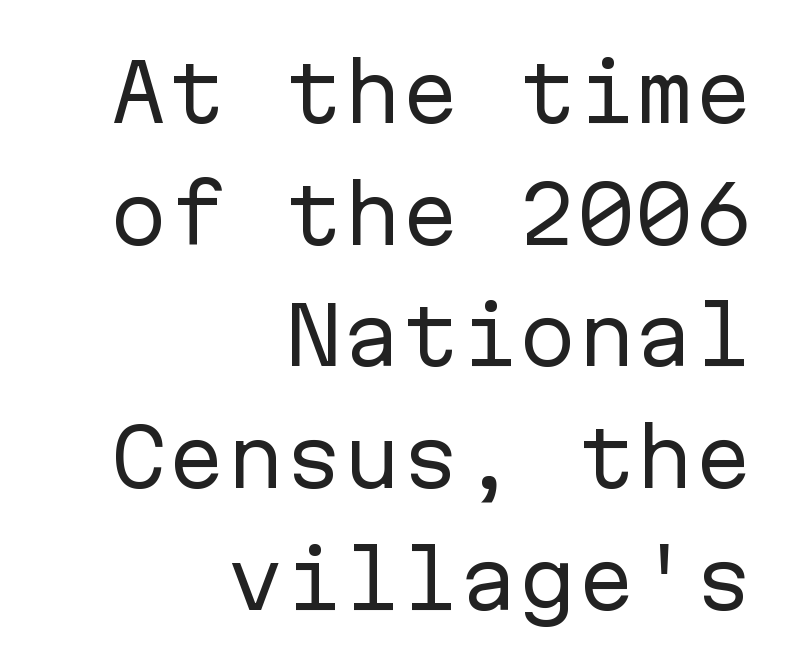
Teacher's note: observe the even right margin — that is flush-right alignment. Is this a fixed-width face? Yes — each glyph sits in an identical cell. The cut favours lightness, reaching ordinary text weight at its darkest. There is no visible air inserted between adjacent glyphs.
